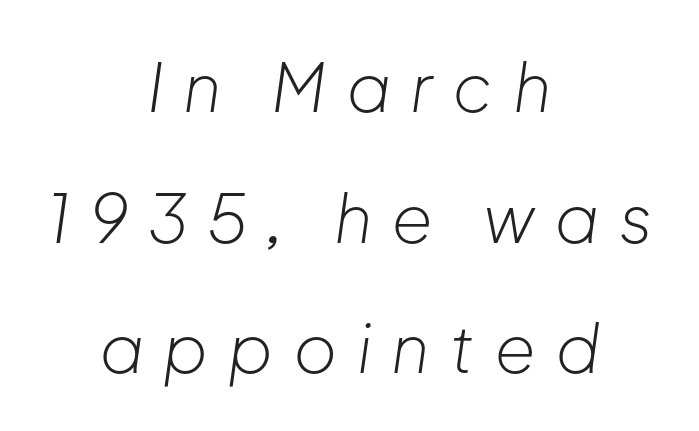
Q: Is the text bold? A: No.
Q: Is the text italic (slanted)? A: Yes, it leans right by about 8 degrees.
Q: Is the text underlined? A: No.
Q: How is the paragraph aligned? A: Centered.
Q: Is the spacing between letters normal or unusually wide? A: Unusually wide.
Q: Is the spacing between lines tight, normal or loose? A: Loose.
Q: Width (condensed, normal, or wide)? A: Normal.
Q: Stroke contrast? A: Low.
Q: x-height? A: Medium.
Q: Monospaced? A: No.
